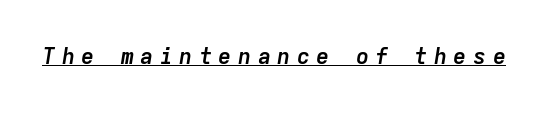
{"italic": "yes", "lean": "right", "slant_degrees": 9, "bold": "yes", "underline": "yes", "letter_spacing": "wide", "letter_spacing_em": 0.29, "glyph_px": 22}
